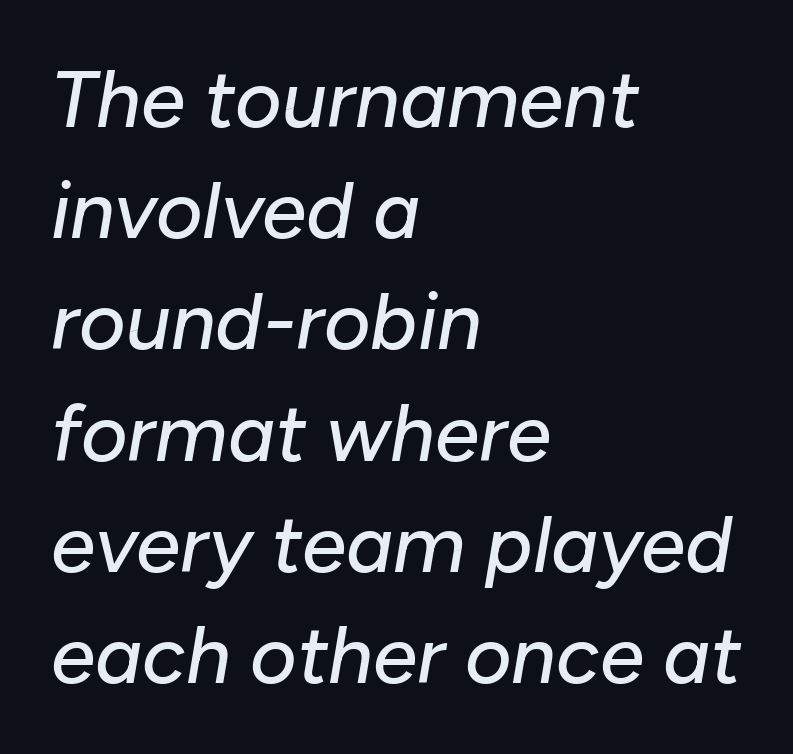
{"italic": "yes", "lean": "right", "slant_degrees": 10, "width": "normal", "stroke_contrast": "low", "x_height": "medium", "monospaced": "no", "underline": "no", "align": "left", "line_spacing": "normal", "line_spacing_ratio": 1.39, "letter_spacing": "normal", "letter_spacing_em": 0.0, "glyph_px": 80}
